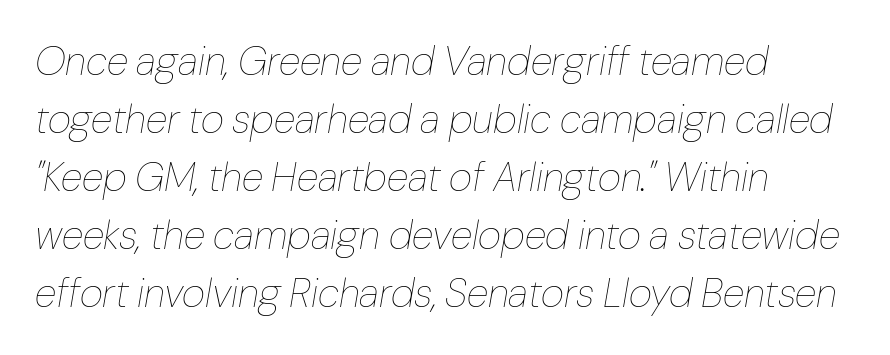
Q: Is the text bold? A: No.
Q: Is the text italic (slanted)? A: Yes, it leans right by about 10 degrees.
Q: Is the text underlined? A: No.
Q: How is the paragraph aligned? A: Left-aligned.
Q: Is the spacing between letters normal or unusually wide? A: Normal.
Q: Is the spacing between lines tight, normal or loose? A: Normal.
Q: Width (condensed, normal, or wide)? A: Normal.
Q: Stroke contrast? A: Low.
Q: x-height? A: Medium.
Q: Monospaced? A: No.
